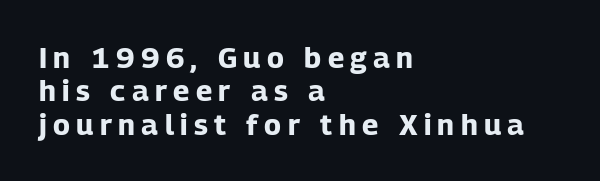
{"serif": "no", "italic": "no", "bold": "yes", "weight": "bold", "width": "normal", "stroke_contrast": "low", "x_height": "medium", "monospaced": "no", "underline": "no", "align": "left", "line_spacing": "tight", "line_spacing_ratio": 1.15, "letter_spacing": "wide", "letter_spacing_em": 0.22, "glyph_px": 29}
